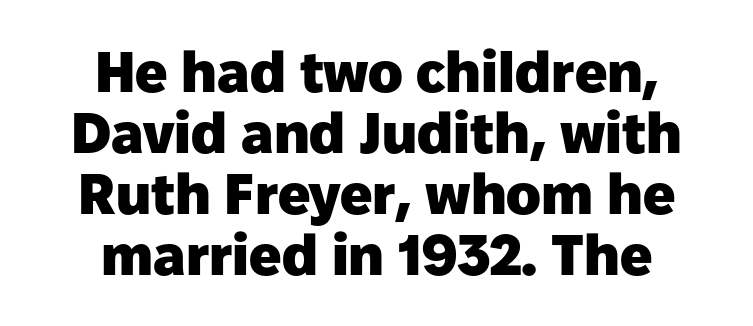
The image shows 57 px heavy sans-serif type, upright; set centered, tight line spacing (1.07x), normal letter spacing, not underlined; low stroke contrast and a medium x-height.
